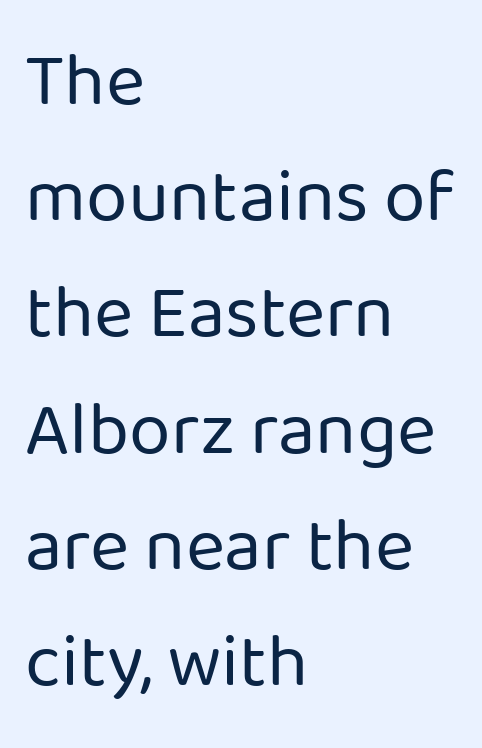
Q: Is the text bold? A: No.
Q: Is the text italic (slanted)? A: No, it is upright.
Q: Is the typeface a serif or a sans-serif typeface? A: Sans-serif.
Q: Is the text underlined? A: No.
Q: How is the paragraph aligned? A: Left-aligned.
Q: Is the spacing between letters normal or unusually wide? A: Normal.
Q: Is the spacing between lines tight, normal or loose? A: Normal.
Q: Width (condensed, normal, or wide)? A: Normal.
Q: Stroke contrast? A: Low.
Q: x-height? A: Medium.
Q: Monospaced? A: No.
